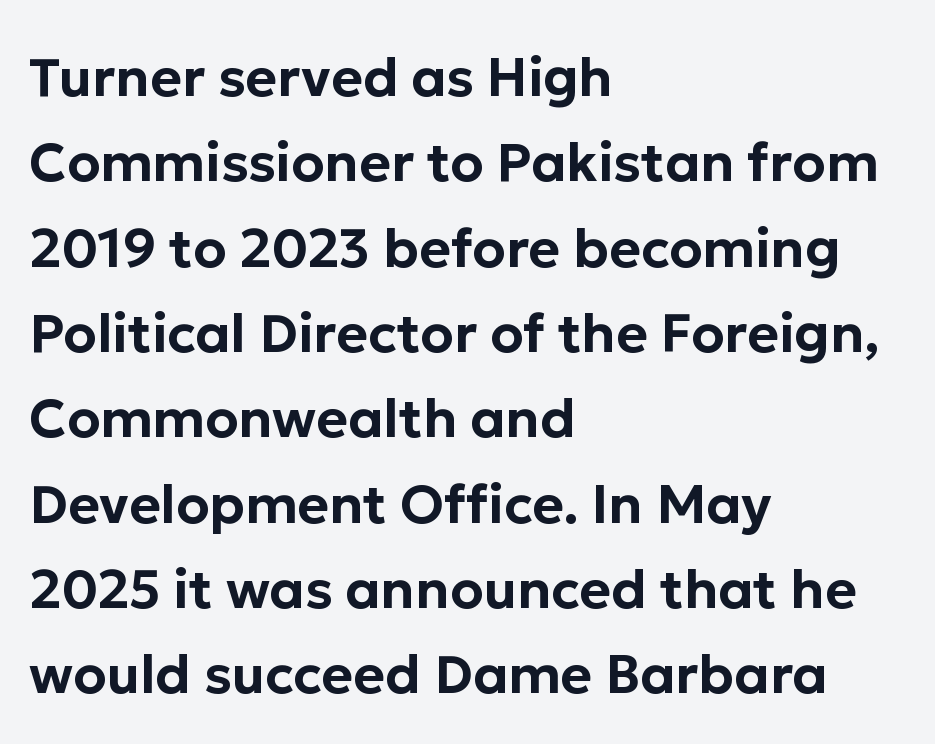
Normally led — the rows are evenly, conventionally spaced. The foot of each line stays bare and open. Looks like regular typesetting: each glyph gets only the width it needs. The specimen reads as upright at a glance.
